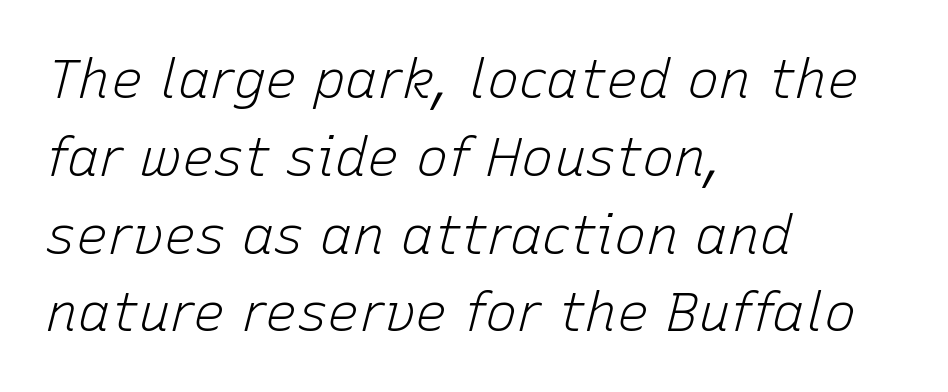
Just letters on the line, the space beneath them empty. Is the stroke heavy? The answer is a plain regular-or-lighter. Horizontal alignment here is leftward, the default for most running prose. No extra tracking has been applied to these lines.
